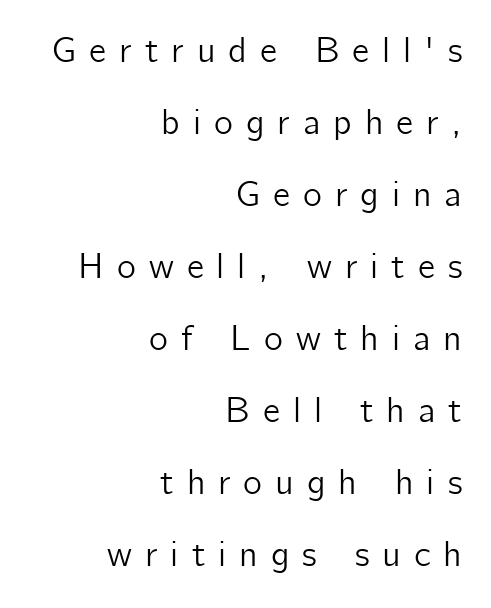
{"serif": "no", "italic": "no", "width": "normal", "stroke_contrast": "low", "x_height": "medium", "monospaced": "no", "underline": "no", "align": "right", "line_spacing": "loose", "line_spacing_ratio": 2.0, "letter_spacing": "wide", "letter_spacing_em": 0.36, "glyph_px": 36}
